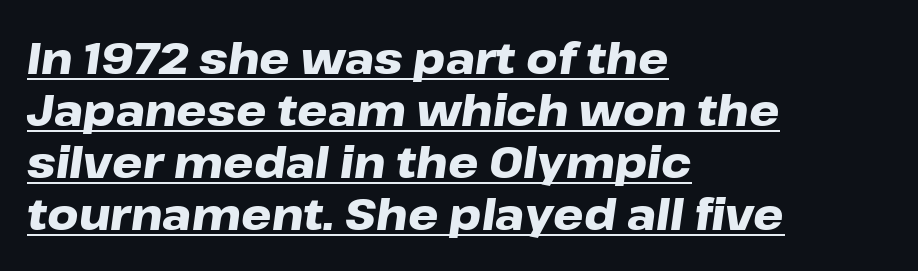
{"italic": "yes", "lean": "right", "slant_degrees": 8, "bold": "yes", "weight": "heavy", "width": "wide", "stroke_contrast": "low", "x_height": "medium", "monospaced": "no", "underline": "yes", "align": "left", "line_spacing_ratio": 1.21, "letter_spacing": "normal", "letter_spacing_em": 0.0, "glyph_px": 43}
